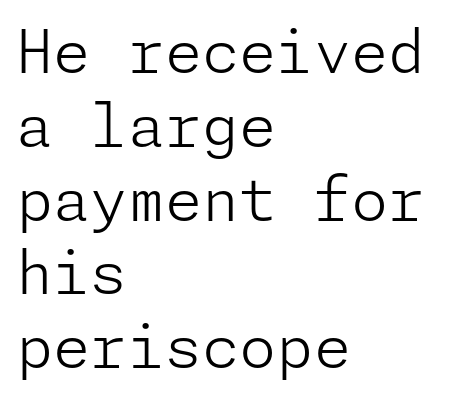
Stem width sits at or under what a default text font uses. The setting favours the left margin, as ordinary paragraphs usually do. Observe the absence of serifs on each vertical stroke in this sample. Any mark beneath the type? The region is blank. No extra tracking has been applied to these lines. The specimen reads as upright at a glance.
